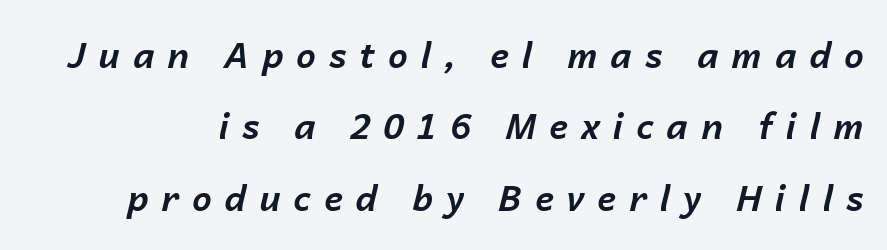
The image shows 35 px bold type, italic (leaning right); set loose line spacing (2.04x), unusually wide letter spacing (+0.37 em), not underlined; low stroke contrast and a medium x-height.
